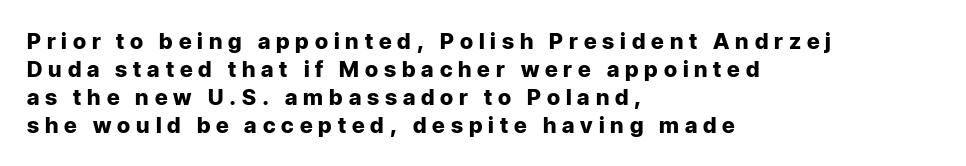
Unlike italic type, these characters show no tilt at all. Layout note: lines flush left. The area under the type is left untouched. This is heavy type, rendered in bold.
